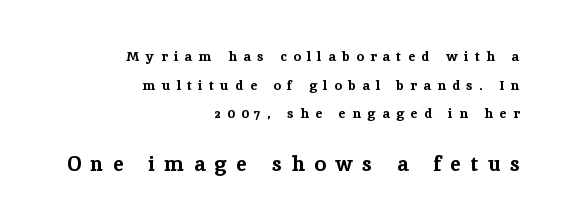
{"italic": "no", "bold": "yes", "underline": "no", "align": "right", "line_spacing": "loose", "line_spacing_ratio": 2.05, "letter_spacing": "wide", "letter_spacing_em": 0.46, "larger_block": "second", "size_ratio": 1.5, "glyph_px": 21}
